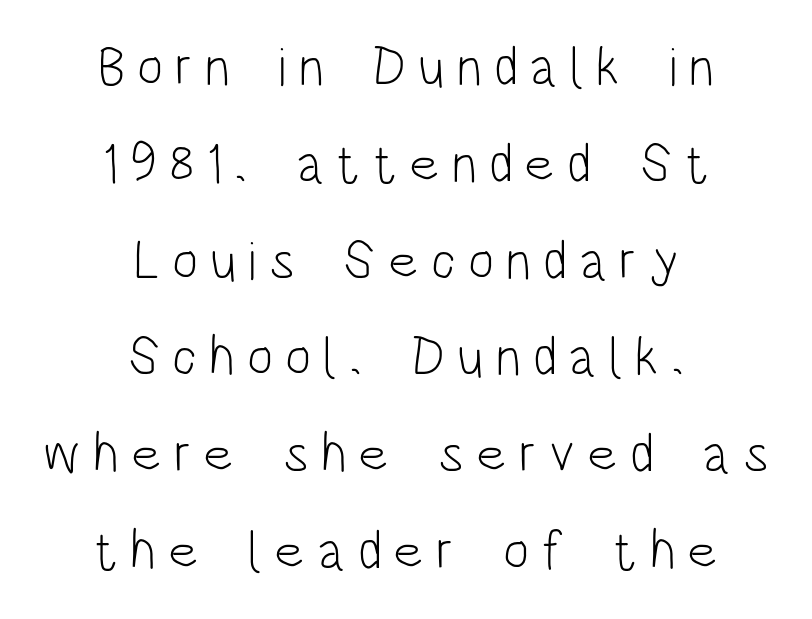
Q: Is the text bold? A: No.
Q: Is the text italic (slanted)? A: No, it is upright.
Q: Is the typeface a serif or a sans-serif typeface? A: Sans-serif.
Q: Is the text underlined? A: No.
Q: How is the paragraph aligned? A: Centered.
Q: Is the spacing between letters normal or unusually wide? A: Unusually wide.
Q: Width (condensed, normal, or wide)? A: Condensed.
Q: Stroke contrast? A: Low.
Q: x-height? A: Large.
Q: Monospaced? A: No.
